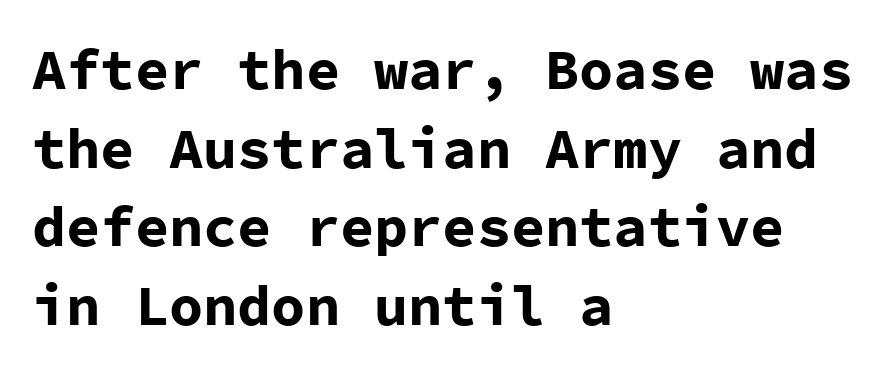
The image shows 57 px bold sans-serif type, upright, monospaced; set left-aligned, normal line spacing (1.38x), normal letter spacing, not underlined; low stroke contrast and a medium x-height.
